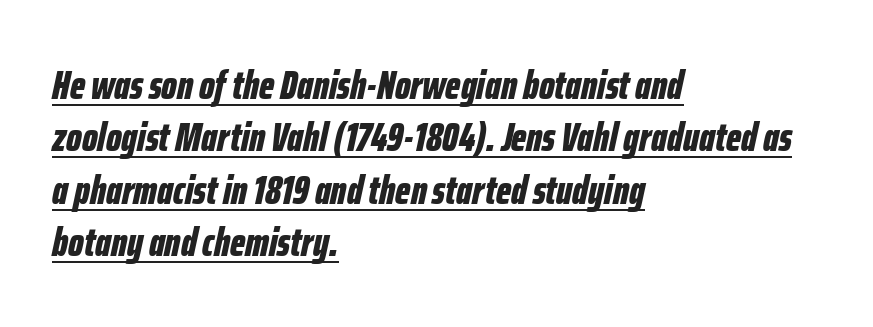
Q: Is the text bold? A: Yes.
Q: Is the text italic (slanted)? A: Yes, it leans right by about 12 degrees.
Q: Is the text underlined? A: Yes.
Q: How is the paragraph aligned? A: Left-aligned.
Q: Is the spacing between letters normal or unusually wide? A: Normal.
Q: Is the spacing between lines tight, normal or loose? A: Normal.
Q: Width (condensed, normal, or wide)? A: Condensed.
Q: Stroke contrast? A: Low.
Q: x-height? A: Medium.
Q: Monospaced? A: No.
